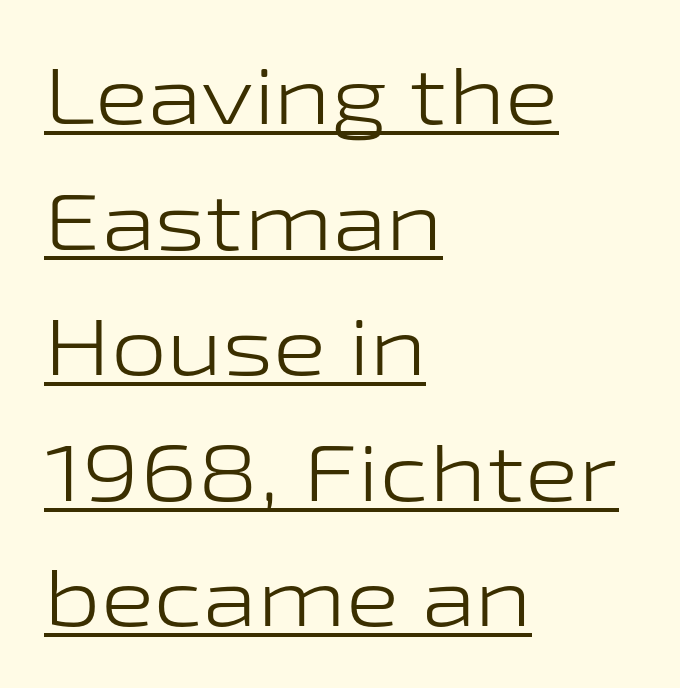
Q: Is the text bold? A: No.
Q: Is the text italic (slanted)? A: No, it is upright.
Q: Is the typeface a serif or a sans-serif typeface? A: Sans-serif.
Q: Is the text underlined? A: Yes.
Q: How is the paragraph aligned? A: Left-aligned.
Q: Is the spacing between letters normal or unusually wide? A: Normal.
Q: Is the spacing between lines tight, normal or loose? A: Normal.
Q: Width (condensed, normal, or wide)? A: Wide.
Q: Stroke contrast? A: Low.
Q: x-height? A: Medium.
Q: Monospaced? A: No.
